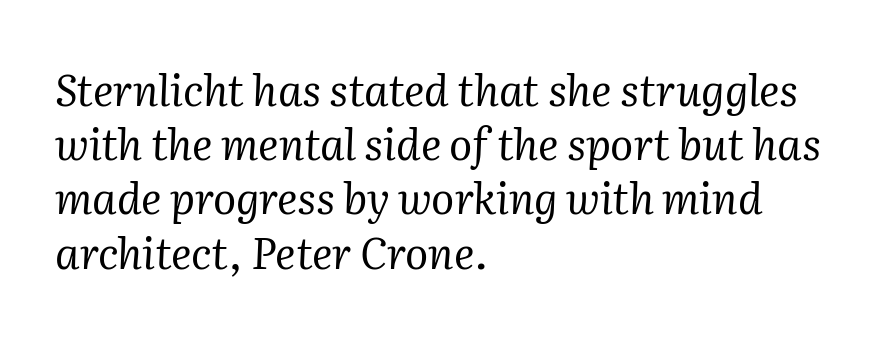
Each new line begins a customary step beneath the previous one. The paragraph has a hard left edge and a soft right edge. The gaps between neighbouring characters are ordinary and unremarkable. Here the designer chose a conventional face with non-uniform glyph widths. Slant detected: the letters are inclined. Stroke mass is kept to a normal reading level or below.
